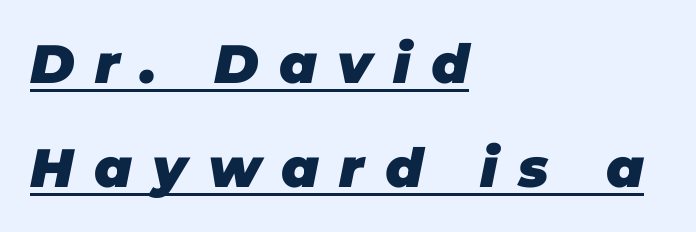
Check the space under the baseline: a stroke is drawn there. How heavy is the stroke? Heavy — this is a bold. A typesetter would call this leading open, well beyond the default. Spacing verdict: proportional, widths tailored to each character. The font's italic variant was chosen for this text.
